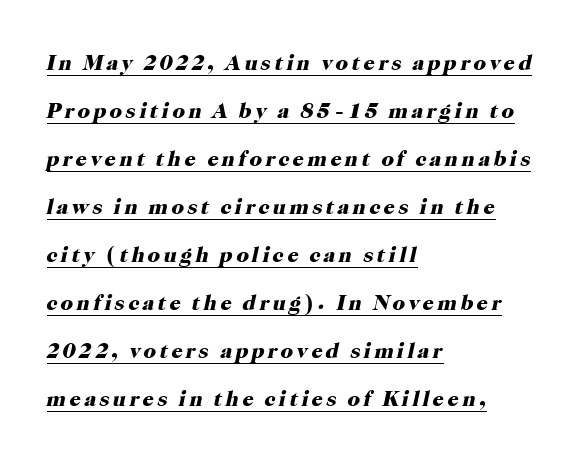
The image shows 22 px bold type, italic (leaning right); set left-aligned, loose line spacing (2.18x), underlined.
